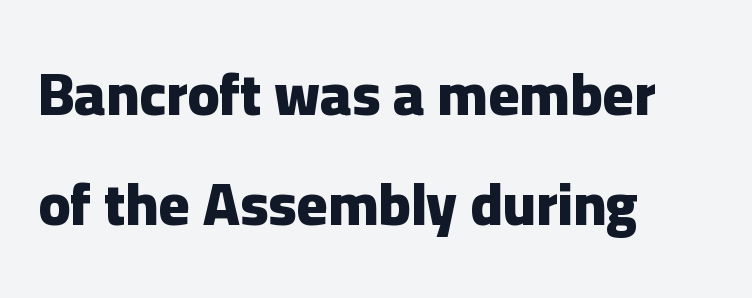
{"serif": "no", "italic": "no", "bold": "yes", "weight": "heavy", "width": "normal", "stroke_contrast": "low", "x_height": "medium", "monospaced": "no", "underline": "no", "align": "left", "line_spacing_ratio": 1.87, "letter_spacing": "normal", "letter_spacing_em": 0.0, "glyph_px": 59}
